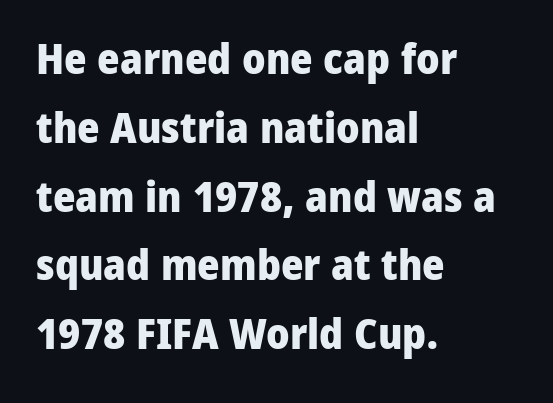
{"serif": "no", "italic": "no", "bold": "yes", "weight": "heavy", "width": "normal", "stroke_contrast": "low", "x_height": "medium", "monospaced": "no", "underline": "no", "align": "left", "line_spacing": "normal", "line_spacing_ratio": 1.6, "letter_spacing": "normal", "letter_spacing_em": 0.0, "glyph_px": 43}
